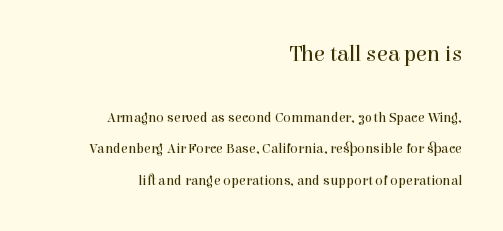
The horizontal fit of the characters is conventional and even. Reading down the column, the eye jumps a long way to each next line. You get the large type first, then a drop to smaller type. The font's upright variant was chosen for this text. Each stroke keeps to a modest, everyday thickness or less.
